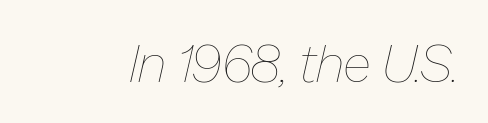
The image shows 52 px thin type, italic (leaning right); set normal letter spacing, not underlined; low stroke contrast and a medium x-height.
